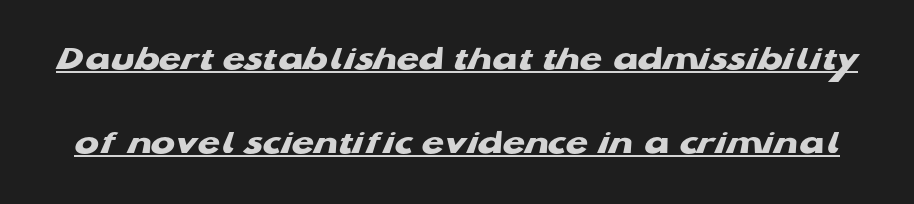
{"serif": "no", "bold": "yes", "weight": "heavy", "width": "wide", "stroke_contrast": "low", "x_height": "medium", "monospaced": "no", "underline": "yes", "line_spacing": "loose", "line_spacing_ratio": 2.33, "letter_spacing": "normal", "letter_spacing_em": 0.0, "glyph_px": 36}
